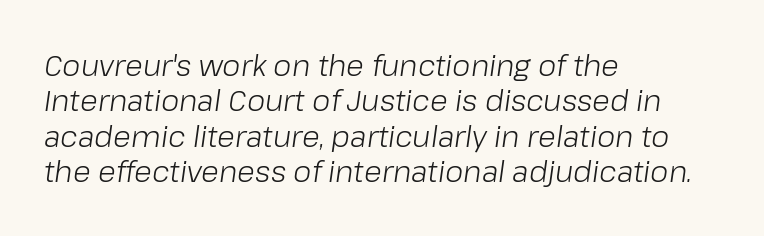
{"italic": "yes", "lean": "right", "slant_degrees": 8, "bold": "no", "weight": "light", "width": "normal", "stroke_contrast": "low", "x_height": "medium", "monospaced": "no", "underline": "no", "align": "left", "line_spacing_ratio": 1.22, "letter_spacing": "normal", "letter_spacing_em": 0.0, "glyph_px": 29}
